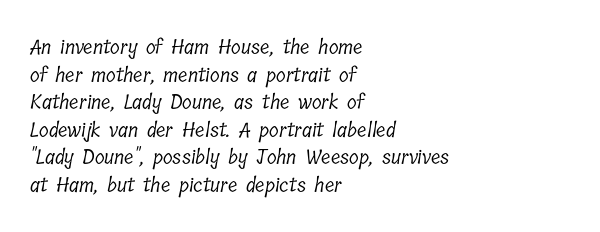
What's the leading like? Ordinary, nothing unusual. Here the glyphs are tracked normally, forming tight word shapes. Has an underline been added? It has not. The strokes carry an ordinary text weight at most.
